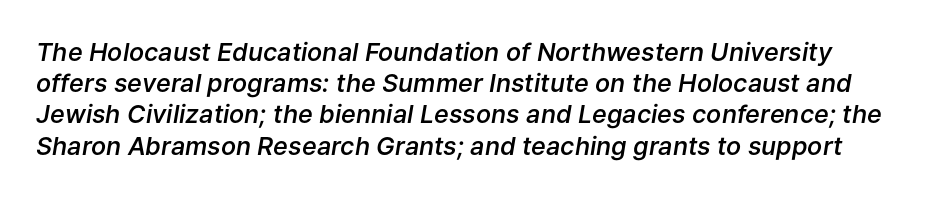
{"italic": "yes", "lean": "right", "slant_degrees": 9, "bold": "semi", "underline": "no", "line_spacing": "normal", "line_spacing_ratio": 1.25, "letter_spacing": "normal", "letter_spacing_em": 0.0, "glyph_px": 25}
